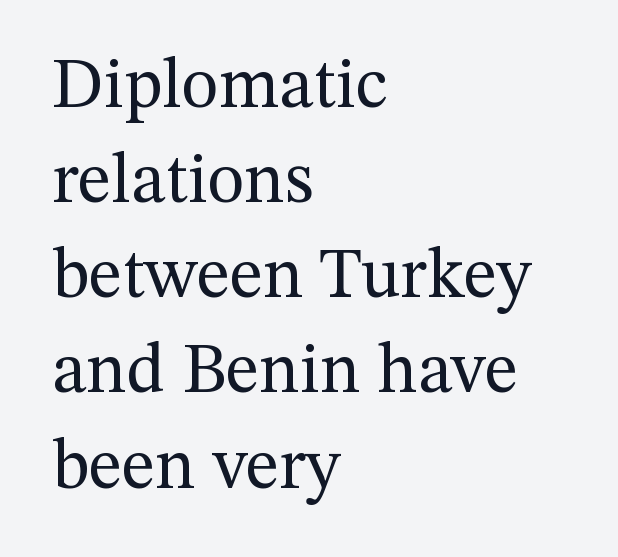
The image shows 71 px regular-weight serif type, upright; set left-aligned, normal line spacing (1.34x), normal letter spacing, not underlined; medium stroke contrast and a medium x-height.
